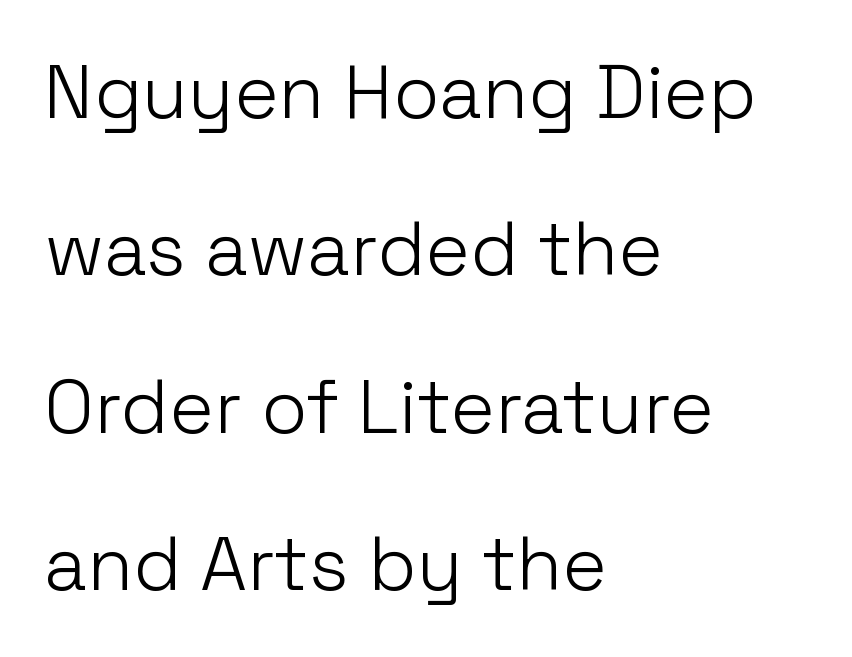
The image shows 75 px light sans-serif type, upright; set left-aligned, loose line spacing (2.1x), normal letter spacing, not underlined; low stroke contrast and a medium x-height.
